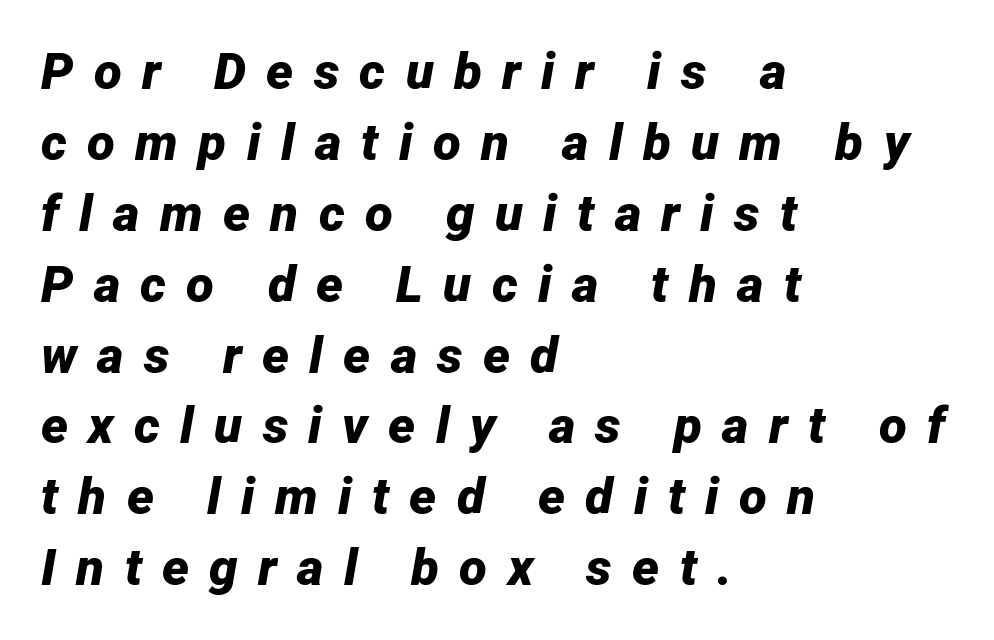
The image shows 51 px bold type, italic (leaning right); set left-aligned, normal line spacing (1.39x), unusually wide letter spacing (+0.4 em), not underlined; low stroke contrast and a medium x-height.
